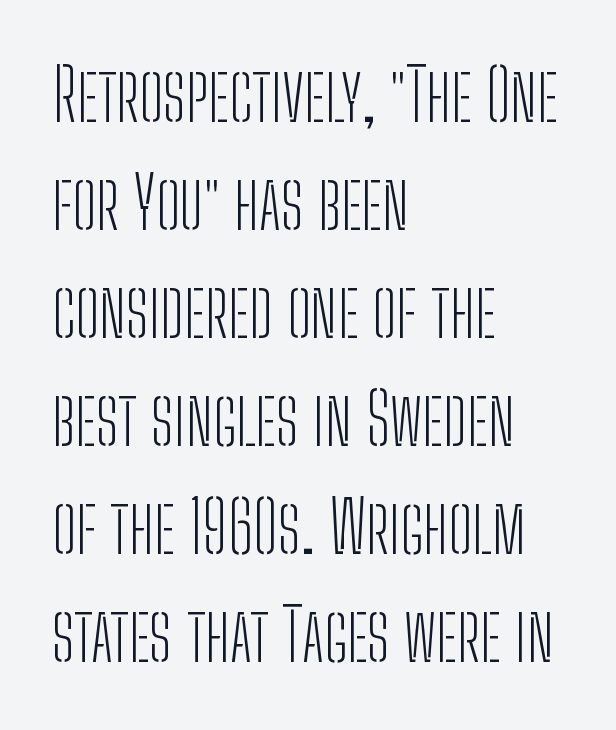
The image shows 71 px light, condensed sans-serif type, upright; set left-aligned, normal line spacing (1.52x), normal letter spacing, not underlined; low stroke contrast and a medium x-height.
